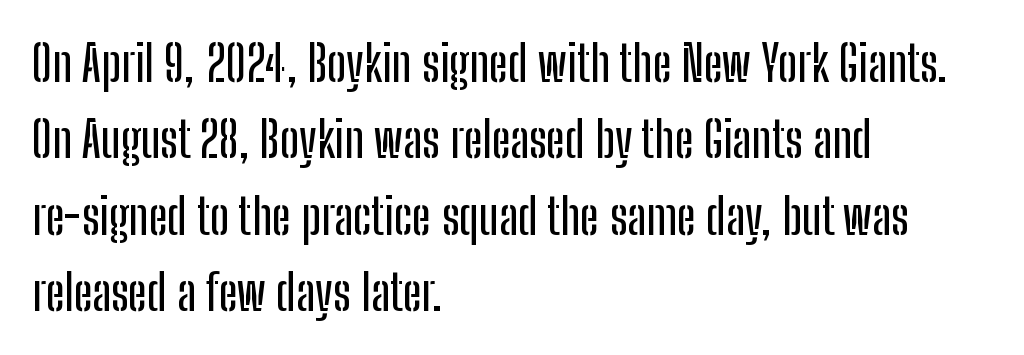
Q: Is the text italic (slanted)? A: No, it is upright.
Q: Is the typeface a serif or a sans-serif typeface? A: Sans-serif.
Q: Is the text underlined? A: No.
Q: How is the paragraph aligned? A: Left-aligned.
Q: Is the spacing between letters normal or unusually wide? A: Normal.
Q: Is the spacing between lines tight, normal or loose? A: Normal.
Q: Width (condensed, normal, or wide)? A: Condensed.
Q: Stroke contrast? A: Low.
Q: x-height? A: Medium.
Q: Monospaced? A: No.
